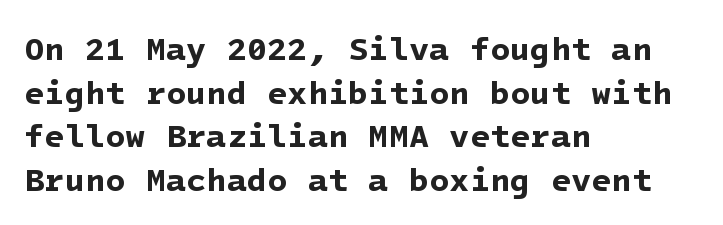
Q: Is the text bold? A: Yes.
Q: Is the typeface a serif or a sans-serif typeface? A: Sans-serif.
Q: Is the text underlined? A: No.
Q: How is the paragraph aligned? A: Left-aligned.
Q: Is the spacing between letters normal or unusually wide? A: Normal.
Q: Is the spacing between lines tight, normal or loose? A: Normal.
Q: Width (condensed, normal, or wide)? A: Normal.
Q: Stroke contrast? A: Low.
Q: x-height? A: Medium.
